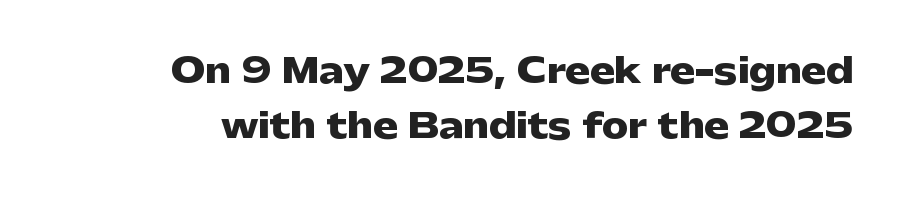
The area under the type is left untouched. The rendering uses natural spacing where letterforms have individual widths. Emphasis by weight is at full strength: bold. Grotesque or geometric, the face here clearly has no serifs. Nobody touched the tracking dial on this one. It's the straight-up-and-down kind of type.
